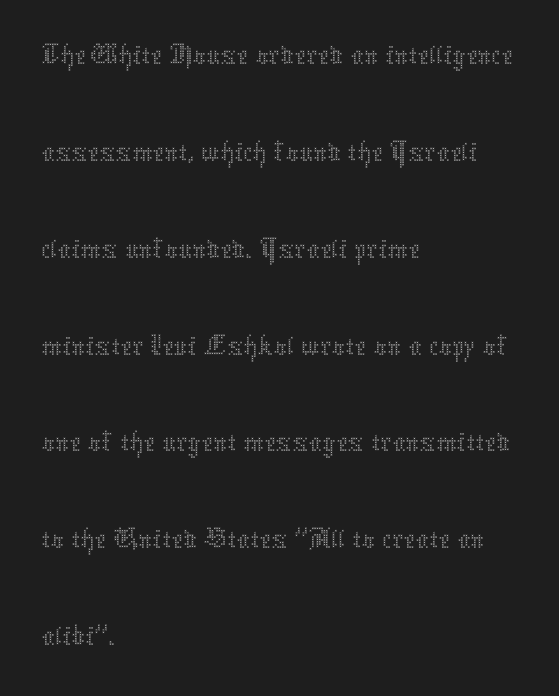
Q: Is the text bold? A: No.
Q: Is the text italic (slanted)? A: No, it is upright.
Q: Is the text underlined? A: No.
Q: How is the paragraph aligned? A: Left-aligned.
Q: Is the spacing between letters normal or unusually wide? A: Normal.
Q: Is the spacing between lines tight, normal or loose? A: Normal.
Q: Width (condensed, normal, or wide)? A: Normal.
Q: Stroke contrast? A: Medium.
Q: x-height? A: Medium.
Q: Monospaced? A: No.
